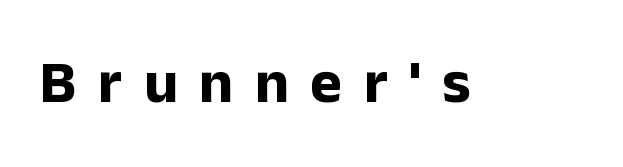
The passage shown has open, widely tracked lettering throughout. The glyphs have the mass of a bold cut. Italic: no, the glyphs are upright roman. Varying glyph widths throughout — classic text-font behaviour.
